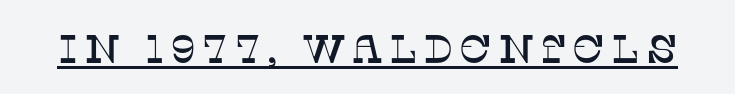
Q: Is the text italic (slanted)? A: No, it is upright.
Q: Is the typeface a serif or a sans-serif typeface? A: Serif.
Q: Is the text underlined? A: Yes.
Q: Width (condensed, normal, or wide)? A: Normal.
Q: Stroke contrast? A: Low.
Q: x-height? A: Large.
Q: Monospaced? A: No.
